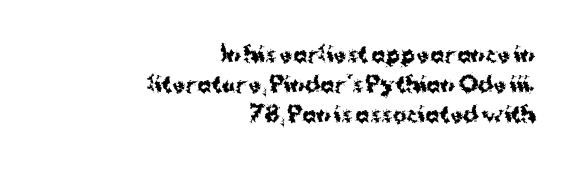
Q: Is the text bold? A: Yes.
Q: Is the text italic (slanted)? A: No, it is upright.
Q: Is the text underlined? A: No.
Q: How is the paragraph aligned? A: Right-aligned.
Q: Is the spacing between letters normal or unusually wide? A: Normal.
Q: Is the spacing between lines tight, normal or loose? A: Normal.
